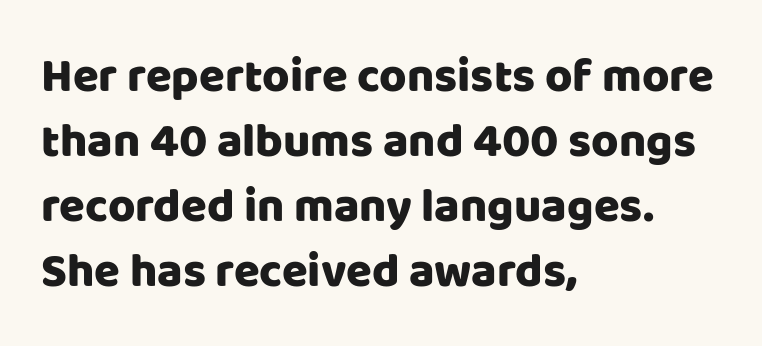
Clear beneath every line of the passage. You could not count columns in this text — the font is proportionally spaced. Reading down the block, your eye returns to a fixed left position each line. Note: no serifs on the glyphs.
